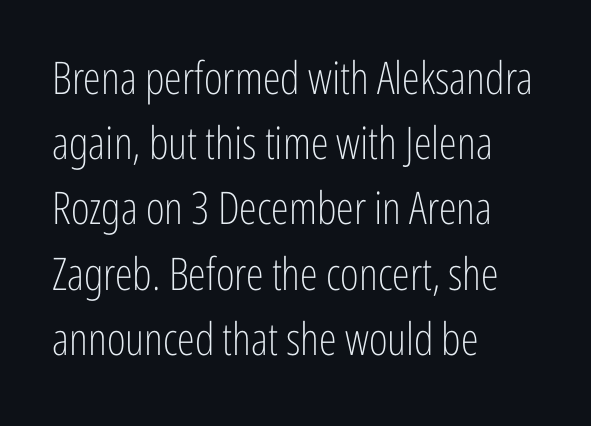
{"serif": "no", "italic": "no", "bold": "no", "weight": "light", "width": "condensed", "stroke_contrast": "low", "x_height": "medium", "monospaced": "no", "underline": "no", "align": "left", "line_spacing": "normal", "line_spacing_ratio": 1.45, "letter_spacing": "normal", "letter_spacing_em": 0.0, "glyph_px": 45}
